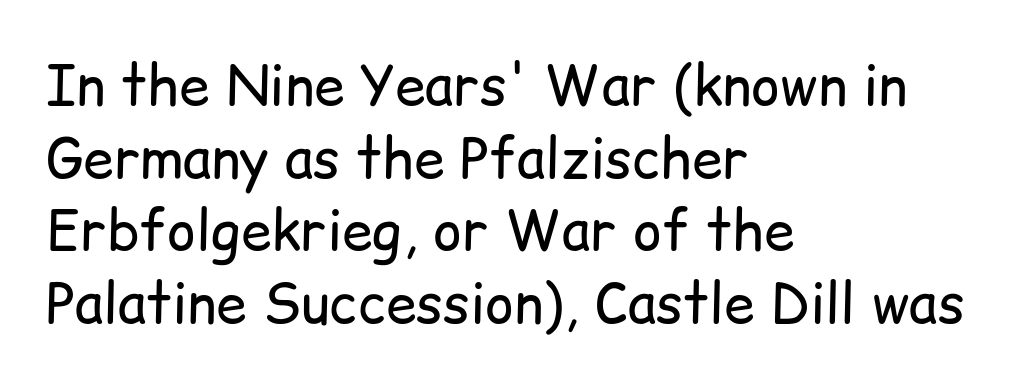
This sample has the flowing, uneven cadence of proportional lettering. The letterforms sit shoulder to shoulder at normal distance. Every row of glyphs begins at an identical x-position on the left. Horizontal bands of white between lines are of average thickness. The type family on display is of the sans-serif kind. Think standard paragraph weight, or any step lighter than that.
